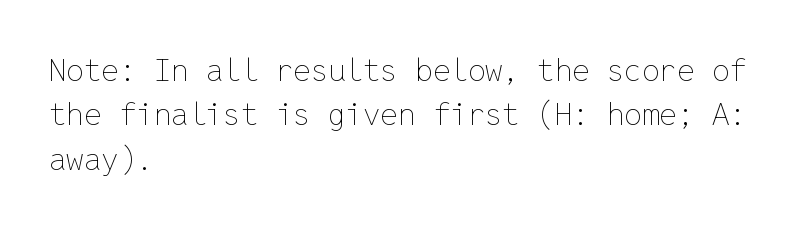
Line beginnings align vertically; line endings do not. The passage shown stacks its lines at a standard gap. The lettering stays uniformly vertical, giving the passage a roman look. Do the characters align in a grid? Yes, the font is monospaced. The horizontal fit of the characters is conventional and even. Counters stay open thanks to moderate or lighter strokes.
